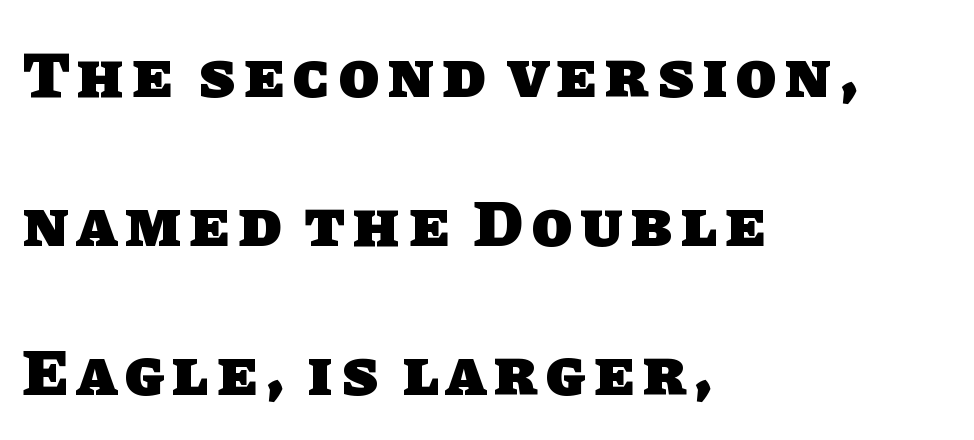
The image shows 66 px heavy sans-serif type; set left-aligned, loose line spacing (2.26x), not underlined; low stroke contrast and a large x-height.
